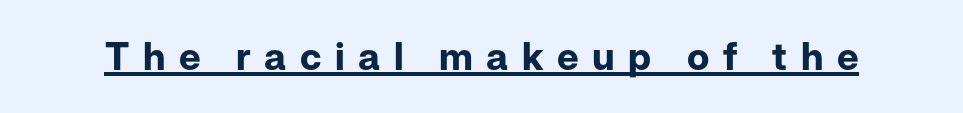
Its strokes are broad and dark, the hallmark of bold type. Look at the bottom of the vertical strokes: they stop flat, with no serifs. Honestly, the underline is the first thing you notice here. Note the varied advance widths — an 'i' is clearly narrower than an 'm'.
